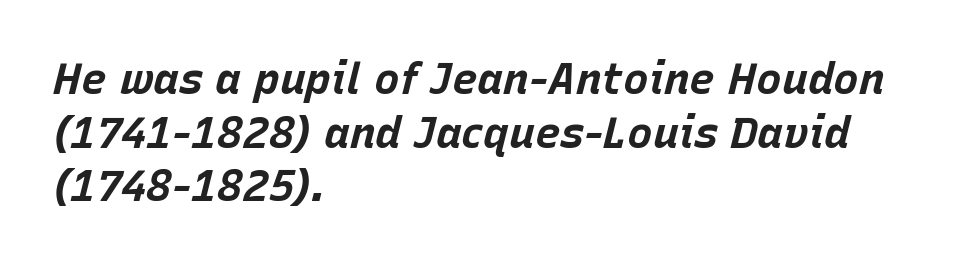
{"italic": "yes", "lean": "right", "slant_degrees": 15, "bold": "yes", "weight": "bold", "width": "normal", "stroke_contrast": "low", "x_height": "large", "monospaced": "no", "underline": "no", "align": "left", "line_spacing": "normal", "line_spacing_ratio": 1.25, "letter_spacing": "normal", "letter_spacing_em": 0.0, "glyph_px": 43}
